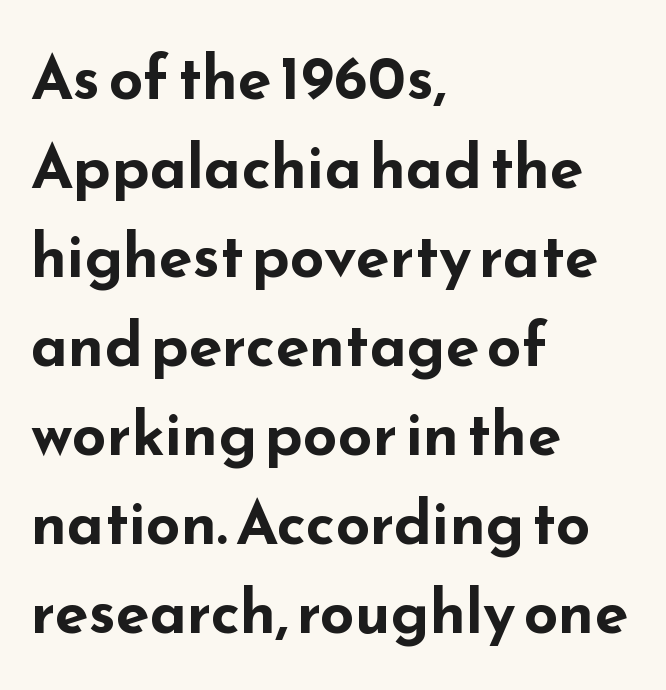
The image shows 61 px bold, wide sans-serif type, upright; set left-aligned, normal line spacing (1.46x), normal letter spacing, not underlined; low stroke contrast and a small x-height.
